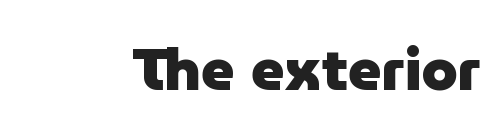
The image shows 59 px heavy sans-serif type, upright; set normal letter spacing, not underlined; low stroke contrast and a medium x-height.
